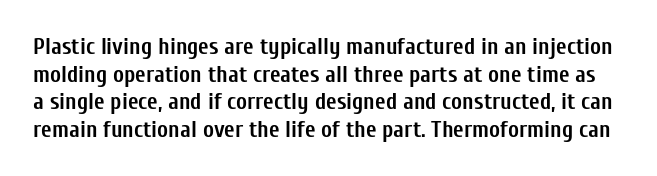
The image shows 23 px bold type, upright; set line spacing 1.2x, normal letter spacing, not underlined.
